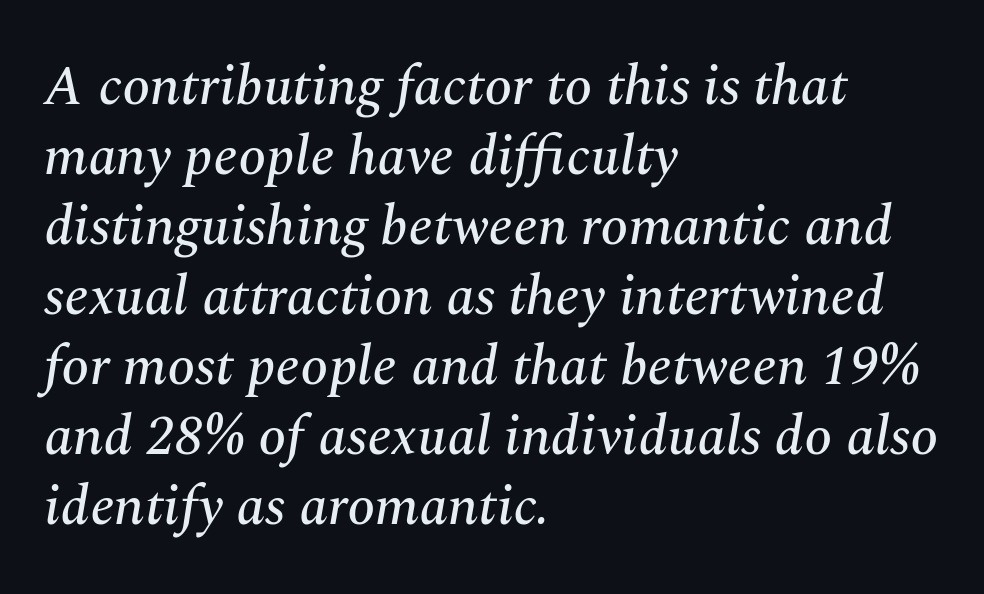
Q: Is the text italic (slanted)? A: Yes, it leans right by about 10 degrees.
Q: Is the typeface a serif or a sans-serif typeface? A: Serif.
Q: Is the text underlined? A: No.
Q: How is the paragraph aligned? A: Left-aligned.
Q: Is the spacing between letters normal or unusually wide? A: Normal.
Q: Is the spacing between lines tight, normal or loose? A: Normal.
Q: Width (condensed, normal, or wide)? A: Normal.
Q: Stroke contrast? A: Medium.
Q: x-height? A: Medium.
Q: Monospaced? A: No.
